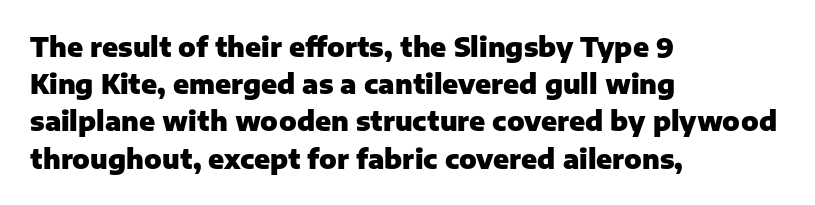
{"italic": "no", "bold": "yes", "underline": "no", "align": "left", "line_spacing": "normal", "line_spacing_ratio": 1.43, "letter_spacing": "normal", "letter_spacing_em": 0.0, "glyph_px": 26}
